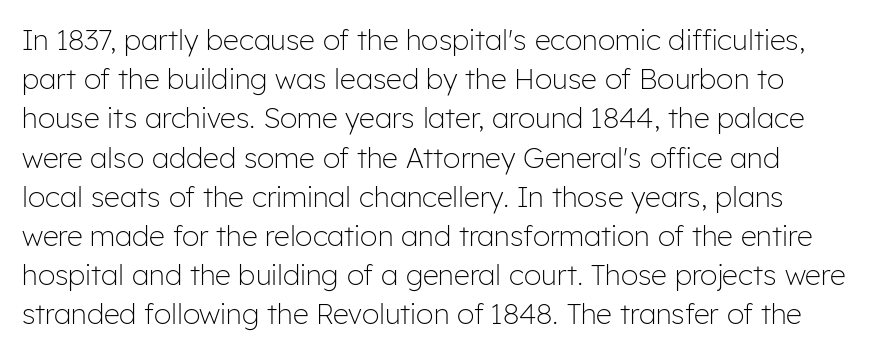
The image shows 28 px light sans-serif type, upright; set normal line spacing (1.4x), normal letter spacing, not underlined; low stroke contrast and a medium x-height.
